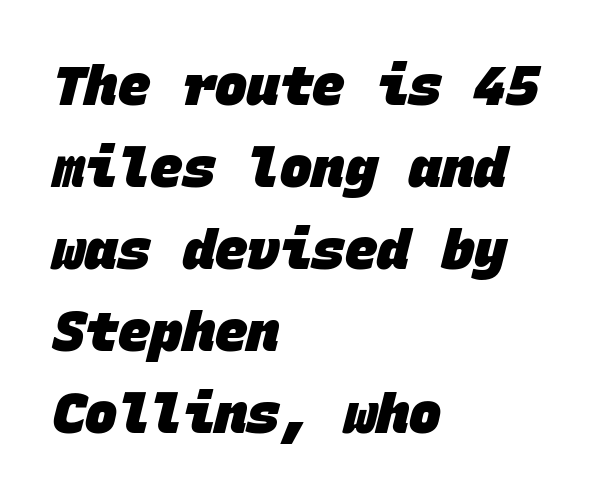
The image shows 54 px heavy sans-serif type, monospaced; set left-aligned, normal line spacing (1.52x), normal letter spacing, not underlined; low stroke contrast and a large x-height.
